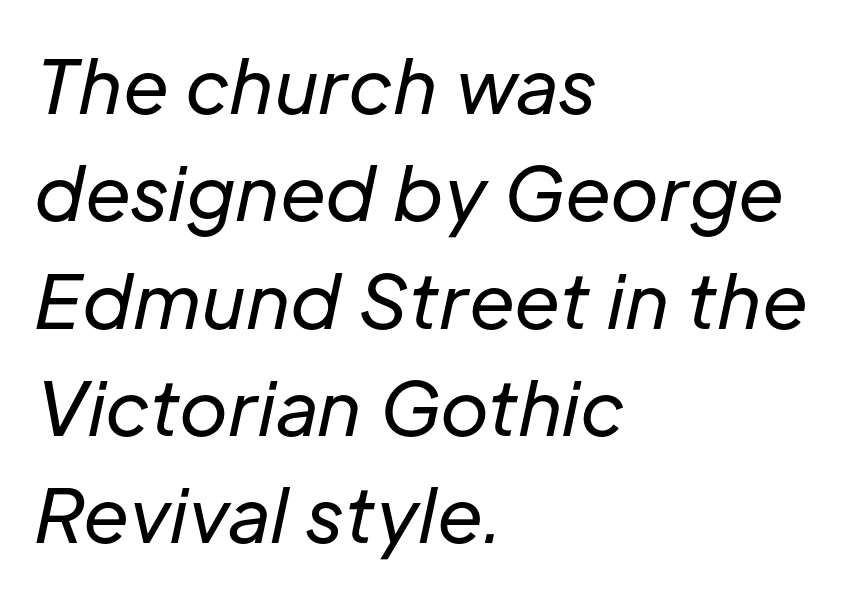
Q: Is the text bold? A: No.
Q: Is the text italic (slanted)? A: Yes, it leans right by about 12 degrees.
Q: Is the text underlined? A: No.
Q: How is the paragraph aligned? A: Left-aligned.
Q: Is the spacing between letters normal or unusually wide? A: Normal.
Q: Is the spacing between lines tight, normal or loose? A: Normal.
Q: Width (condensed, normal, or wide)? A: Normal.
Q: Stroke contrast? A: Low.
Q: x-height? A: Medium.
Q: Monospaced? A: No.
